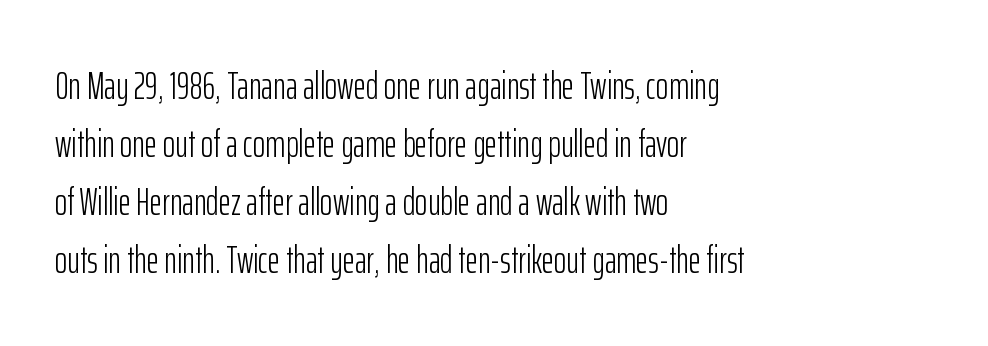
The image shows 38 px light, condensed sans-serif type, upright; set left-aligned, normal line spacing (1.53x), normal letter spacing, not underlined; low stroke contrast and a medium x-height.
